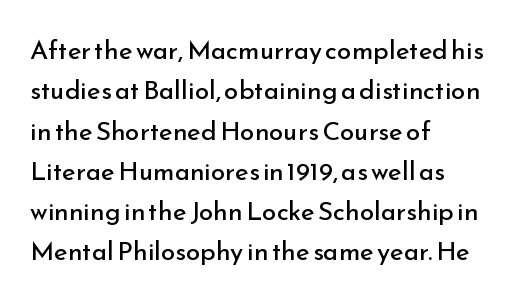
The image shows 26 px text type, upright; set left-aligned, normal line spacing (1.55x), normal letter spacing, not underlined.
